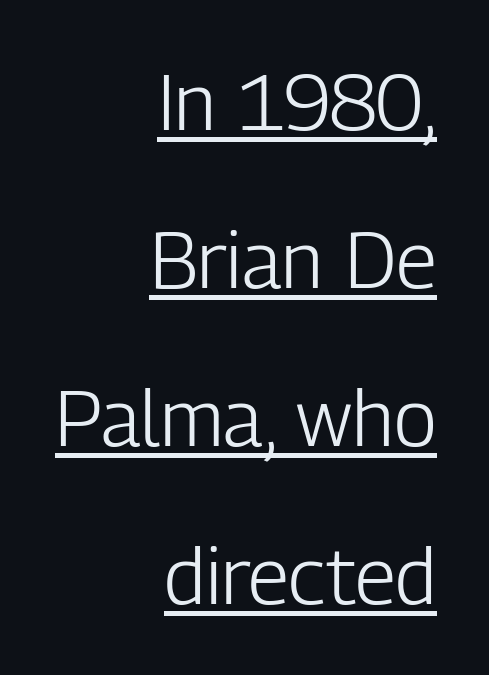
The image shows 79 px light, condensed sans-serif type, upright; set right-aligned, loose line spacing (2.0x), normal letter spacing, underlined; low stroke contrast and a medium x-height.
